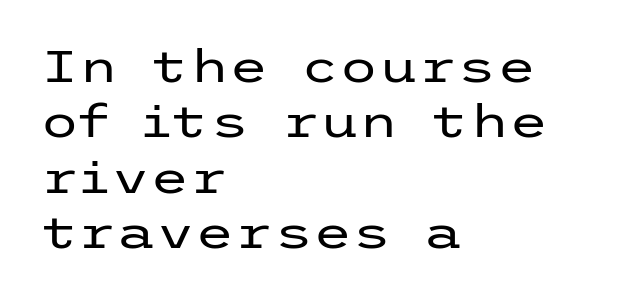
The image shows 45 px regular-weight, wide sans-serif type, upright; set left-aligned, line spacing 1.23x, normal letter spacing, not underlined; low stroke contrast and a medium x-height.
